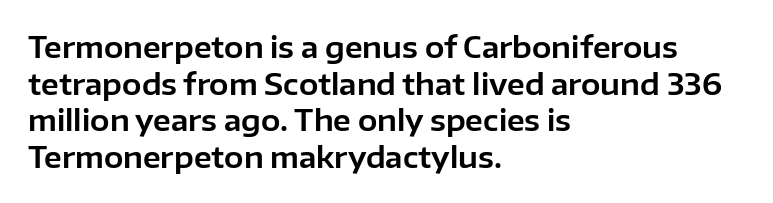
Q: Is the text italic (slanted)? A: No, it is upright.
Q: Is the typeface a serif or a sans-serif typeface? A: Sans-serif.
Q: Is the text underlined? A: No.
Q: How is the paragraph aligned? A: Left-aligned.
Q: Is the spacing between letters normal or unusually wide? A: Normal.
Q: Is the spacing between lines tight, normal or loose? A: Normal.
Q: Width (condensed, normal, or wide)? A: Normal.
Q: Stroke contrast? A: Low.
Q: x-height? A: Medium.
Q: Monospaced? A: No.
